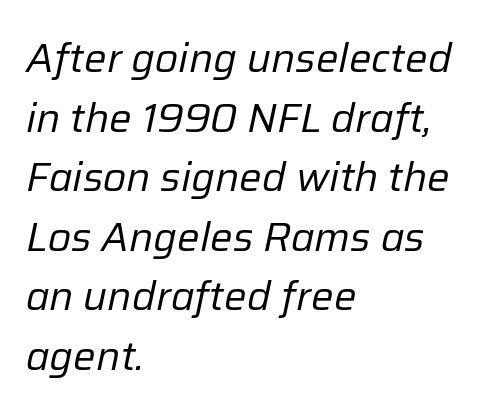
On a weight scale, this lands at 450 or below. The designer left line spacing at the default. Decoration check: the copy has no underline. Is this a fixed-width face? No — the glyphs have proportional, varying widths. In terms of posture, this sample is oblique.
